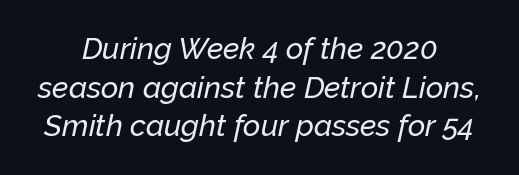
{"italic": "yes", "lean": "right", "slant_degrees": 12, "width": "normal", "stroke_contrast": "low", "x_height": "medium", "monospaced": "no", "underline": "no", "align": "center", "line_spacing": "normal", "line_spacing_ratio": 1.29, "letter_spacing": "normal", "letter_spacing_em": 0.0, "glyph_px": 30}
